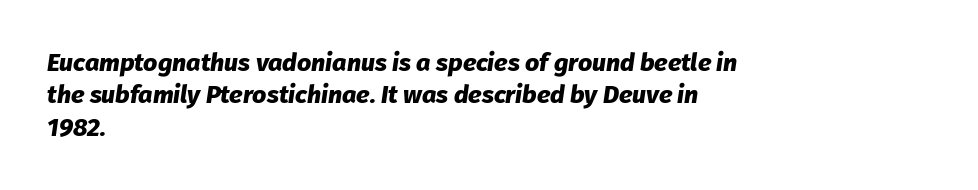
The image shows 25 px bold type, italic (leaning right); set left-aligned, normal line spacing (1.3x), normal letter spacing, not underlined.
